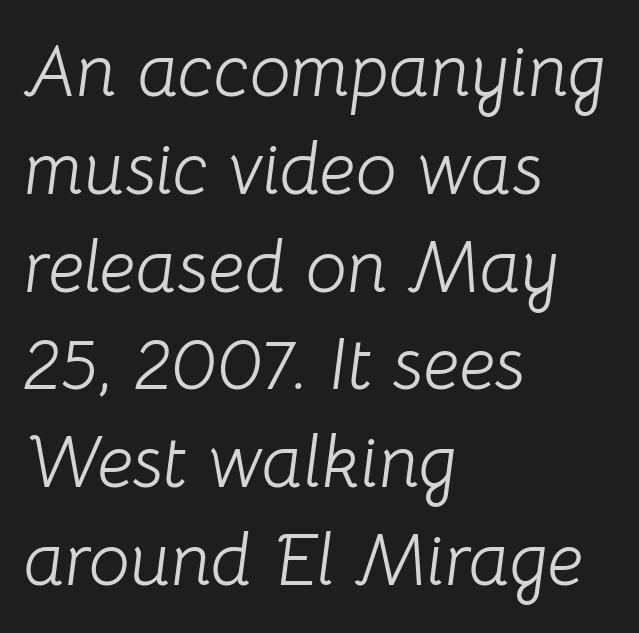
The vertical gap from one line to the next is medium. No chunkiness to these letters — they're not bold. Descenders hang freely into open space. Italic: yes, the glyphs are oblique.
